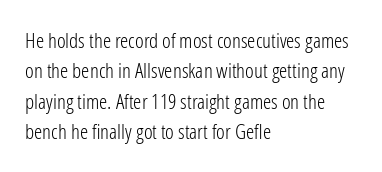
Letter spacing: default. Ink coverage per letter is moderate at most. The rag falls on the right side of this text block. Descenders are the only things crossing below the line. This block has exactly the height ordinary leading produces. This is the regular roman posture of the typeface.
